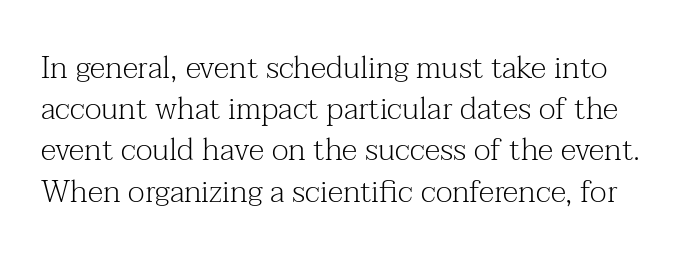
{"serif": "yes", "italic": "no", "bold": "no", "weight": "light", "width": "normal", "stroke_contrast": "medium", "x_height": "medium", "monospaced": "no", "underline": "no", "line_spacing": "normal", "line_spacing_ratio": 1.33, "letter_spacing": "normal", "letter_spacing_em": 0.0, "glyph_px": 31}
